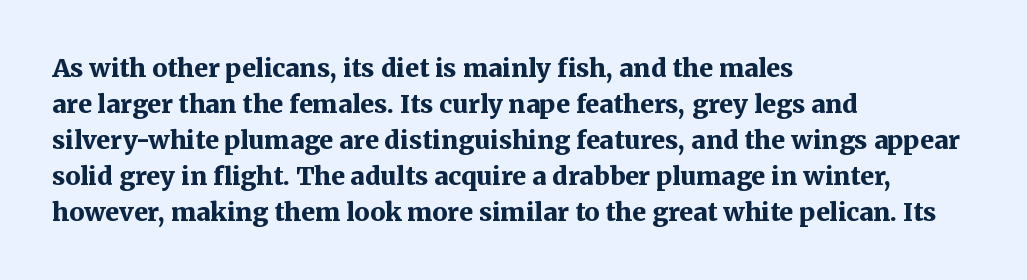
Nope, not italic — everything's standing straight. A normal amount of white space separates one row of letters from the next. Pretty heavy lettering here — definitely bold. Line starts are locked; line ends wander. Tracking here is standard; glyphs follow each other at the usual distance. Decoration check: the copy has no underline.
